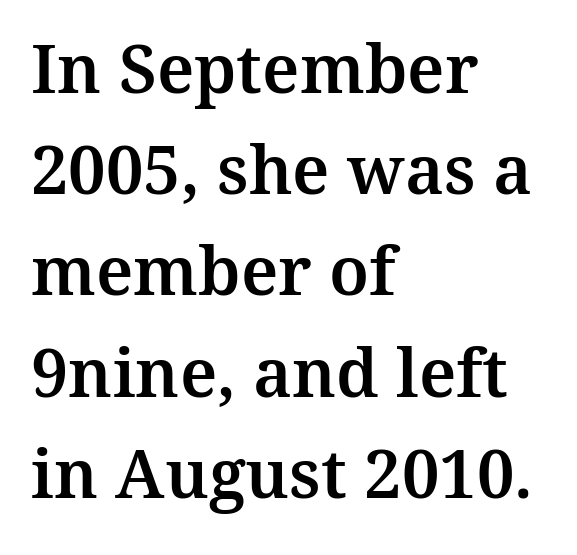
Q: Is the text italic (slanted)? A: No, it is upright.
Q: Is the typeface a serif or a sans-serif typeface? A: Serif.
Q: Is the text underlined? A: No.
Q: How is the paragraph aligned? A: Left-aligned.
Q: Is the spacing between letters normal or unusually wide? A: Normal.
Q: Is the spacing between lines tight, normal or loose? A: Normal.
Q: Width (condensed, normal, or wide)? A: Normal.
Q: Stroke contrast? A: Medium.
Q: x-height? A: Medium.
Q: Monospaced? A: No.
